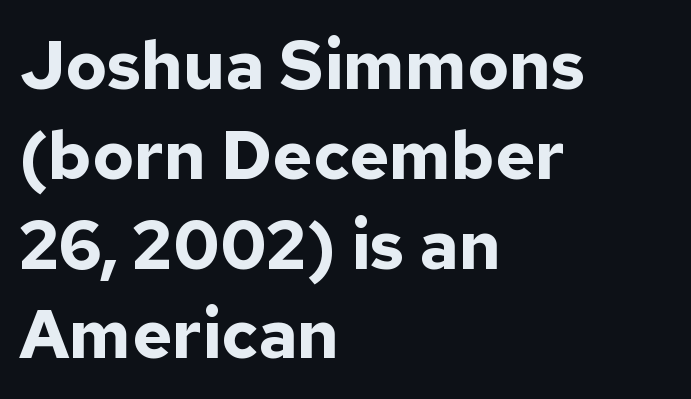
Q: Is the text bold? A: Yes.
Q: Is the text italic (slanted)? A: No, it is upright.
Q: Is the typeface a serif or a sans-serif typeface? A: Sans-serif.
Q: Is the text underlined? A: No.
Q: How is the paragraph aligned? A: Left-aligned.
Q: Is the spacing between letters normal or unusually wide? A: Normal.
Q: Is the spacing between lines tight, normal or loose? A: Normal.
Q: Width (condensed, normal, or wide)? A: Normal.
Q: Stroke contrast? A: Low.
Q: x-height? A: Medium.
Q: Monospaced? A: No.
